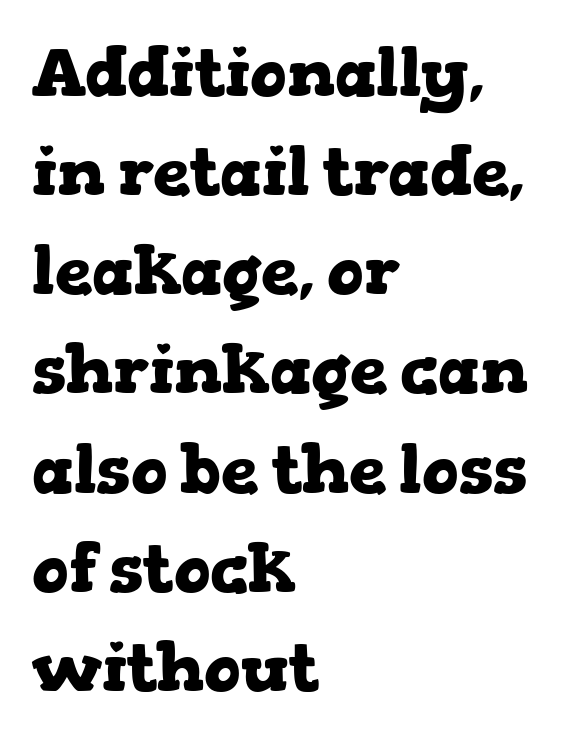
Q: Is the text bold? A: Yes.
Q: Is the text italic (slanted)? A: No, it is upright.
Q: Is the typeface a serif or a sans-serif typeface? A: Serif.
Q: Is the text underlined? A: No.
Q: How is the paragraph aligned? A: Left-aligned.
Q: Is the spacing between letters normal or unusually wide? A: Normal.
Q: Is the spacing between lines tight, normal or loose? A: Normal.
Q: Width (condensed, normal, or wide)? A: Wide.
Q: Stroke contrast? A: Low.
Q: x-height? A: Medium.
Q: Monospaced? A: No.
